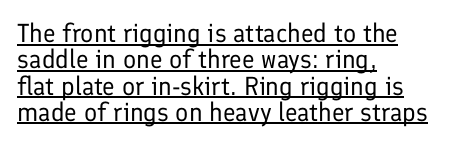
Q: Is the text bold? A: No.
Q: Is the text italic (slanted)? A: No, it is upright.
Q: Is the text underlined? A: Yes.
Q: How is the paragraph aligned? A: Left-aligned.
Q: Is the spacing between letters normal or unusually wide? A: Normal.
Q: Is the spacing between lines tight, normal or loose? A: Tight.
